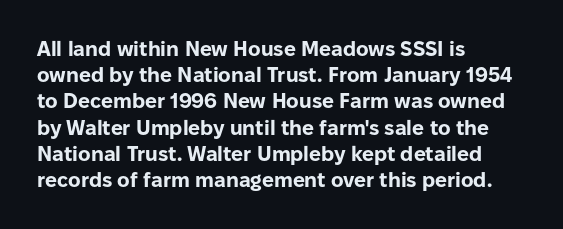
Q: Is the text bold? A: Yes.
Q: Is the text italic (slanted)? A: No, it is upright.
Q: Is the text underlined? A: No.
Q: How is the paragraph aligned? A: Left-aligned.
Q: Is the spacing between letters normal or unusually wide? A: Normal.
Q: Is the spacing between lines tight, normal or loose? A: Normal.
